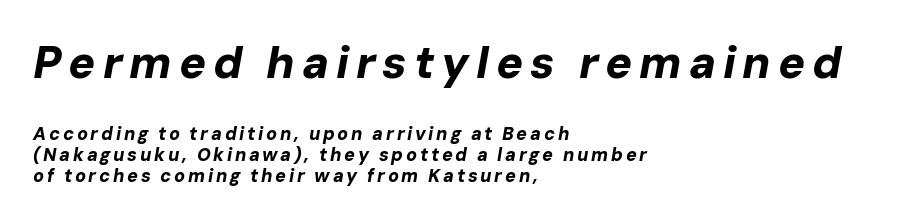
The image shows 45 px bold type, italic (leaning right); set left-aligned, line spacing 1.17x, not underlined; the first (top) block is 2.5x larger; low stroke contrast and a medium x-height.
